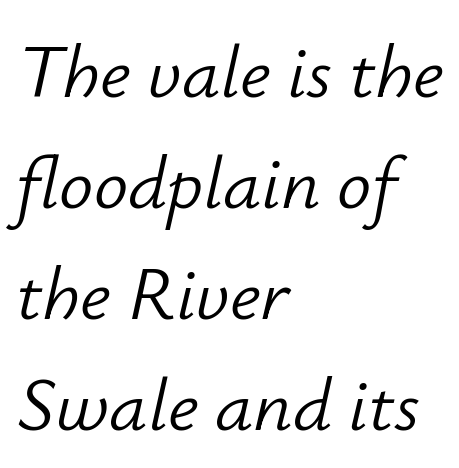
The image shows 76 px light type, italic (leaning right); set left-aligned, normal line spacing (1.46x), normal letter spacing, not underlined; low stroke contrast and a small x-height.
